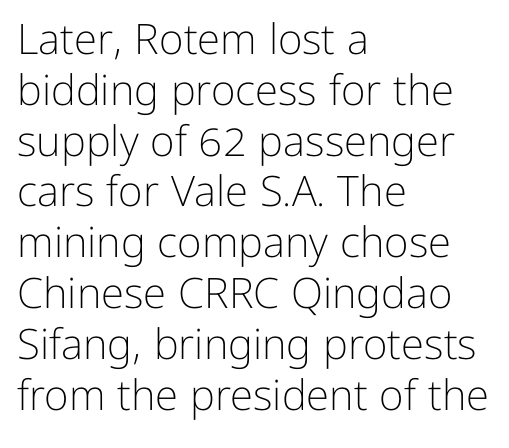
Q: Is the text bold? A: No.
Q: Is the text italic (slanted)? A: No, it is upright.
Q: Is the typeface a serif or a sans-serif typeface? A: Sans-serif.
Q: Is the text underlined? A: No.
Q: How is the paragraph aligned? A: Left-aligned.
Q: Is the spacing between letters normal or unusually wide? A: Normal.
Q: Width (condensed, normal, or wide)? A: Normal.
Q: Stroke contrast? A: Low.
Q: x-height? A: Medium.
Q: Monospaced? A: No.
